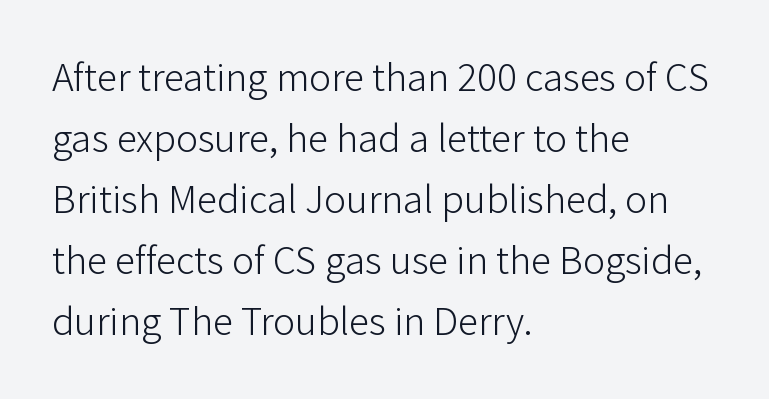
The image shows 41 px light sans-serif type, upright; set left-aligned, normal line spacing (1.49x), normal letter spacing, not underlined; low stroke contrast and a medium x-height.
